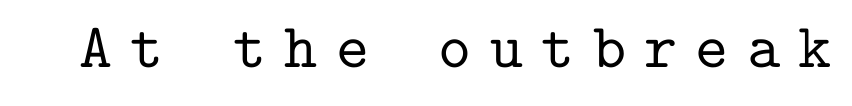
Q: Is the text italic (slanted)? A: No, it is upright.
Q: Is the typeface a serif or a sans-serif typeface? A: Serif.
Q: Is the text underlined? A: No.
Q: Is the spacing between letters normal or unusually wide? A: Unusually wide.
Q: Width (condensed, normal, or wide)? A: Normal.
Q: Stroke contrast? A: Low.
Q: x-height? A: Medium.
Q: Monospaced? A: Yes.
